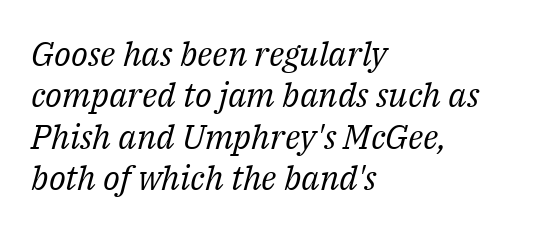
Stems here are at most as thick as an everyday book face. In terms of letterform style, serifs are clearly present. Plain, unruled lines of type. A classic flush-left, rag-right setting is used for this passage. A typesetter would mark this as italic. No extra tracking has been applied to these lines.
